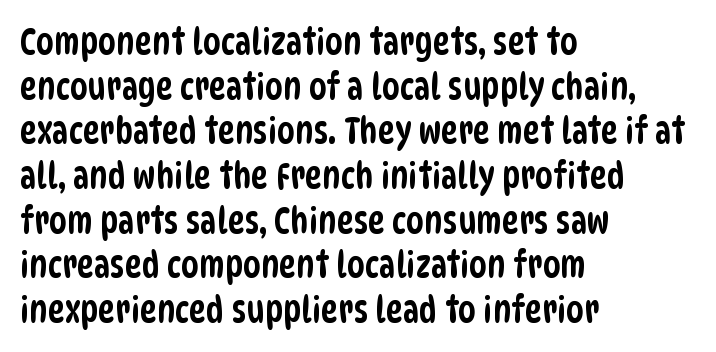
Q: Is the typeface a serif or a sans-serif typeface? A: Sans-serif.
Q: Is the text underlined? A: No.
Q: How is the paragraph aligned? A: Left-aligned.
Q: Is the spacing between letters normal or unusually wide? A: Normal.
Q: Width (condensed, normal, or wide)? A: Condensed.
Q: Stroke contrast? A: Low.
Q: x-height? A: Large.
Q: Monospaced? A: No.
